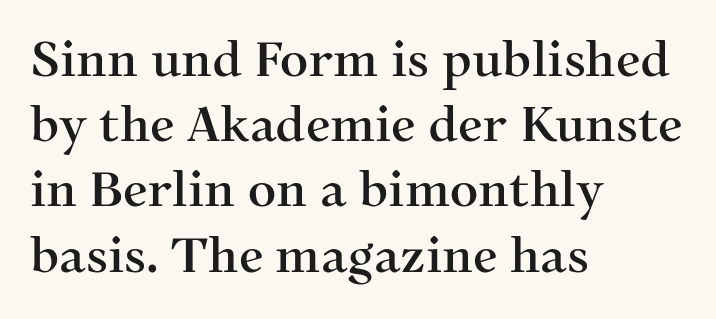
Q: Is the text italic (slanted)? A: No, it is upright.
Q: Is the typeface a serif or a sans-serif typeface? A: Serif.
Q: Is the text underlined? A: No.
Q: How is the paragraph aligned? A: Left-aligned.
Q: Is the spacing between letters normal or unusually wide? A: Normal.
Q: Is the spacing between lines tight, normal or loose? A: Normal.
Q: Width (condensed, normal, or wide)? A: Normal.
Q: Stroke contrast? A: Medium.
Q: x-height? A: Medium.
Q: Monospaced? A: No.
